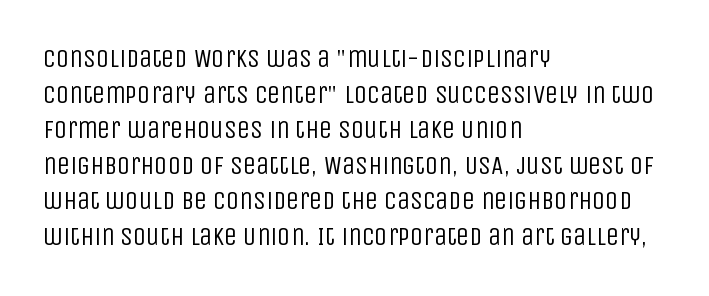
The line texture is even and compact thanks to regular tracking. Honestly, the row spacing looks completely unremarkable. Every row of glyphs begins at an identical x-position on the left. The letters stand straight up with perfectly vertical stems. Stroke thickness stays within the range of a standard reading face or lighter. Unmarked baselines from the first word to the last.
